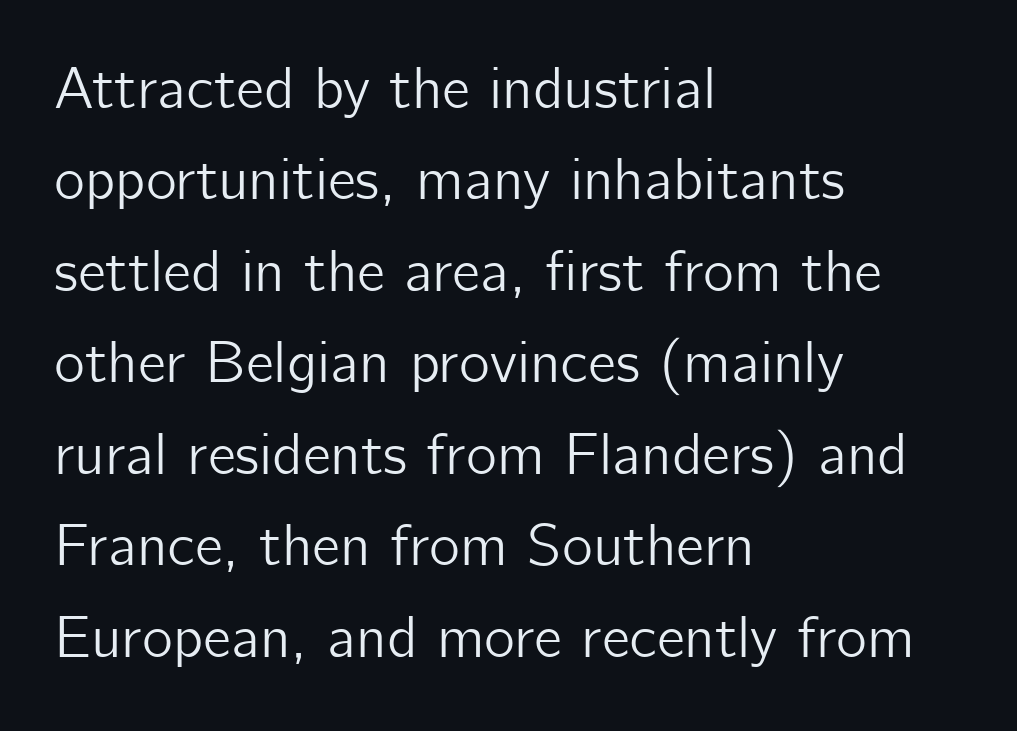
{"serif": "no", "italic": "no", "width": "normal", "stroke_contrast": "low", "x_height": "medium", "monospaced": "no", "underline": "no", "align": "left", "line_spacing": "normal", "line_spacing_ratio": 1.55, "letter_spacing": "normal", "letter_spacing_em": 0.0, "glyph_px": 59}
